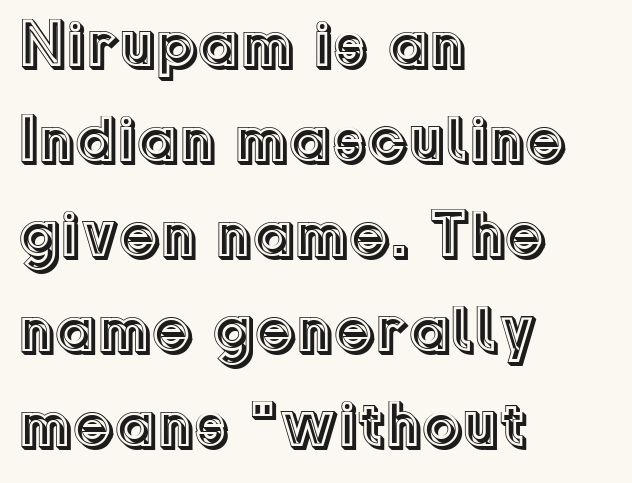
The image shows 65 px text type, upright; set left-aligned, normal line spacing (1.46x), normal letter spacing, not underlined; a medium x-height.
